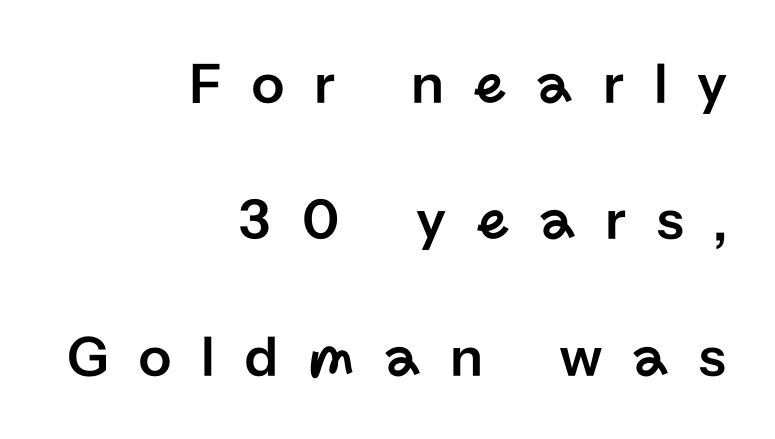
The image shows 59 px sans-serif type, upright; set right-aligned, loose line spacing (2.31x), unusually wide letter spacing (+0.5 em), not underlined; low stroke contrast and a medium x-height.
